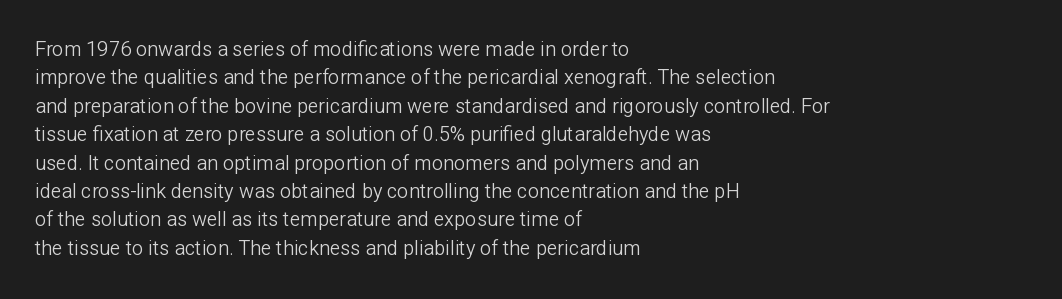
{"italic": "no", "bold": "no", "underline": "no", "align": "left", "line_spacing": "normal", "line_spacing_ratio": 1.42, "letter_spacing": "normal", "letter_spacing_em": 0.0, "glyph_px": 20}
